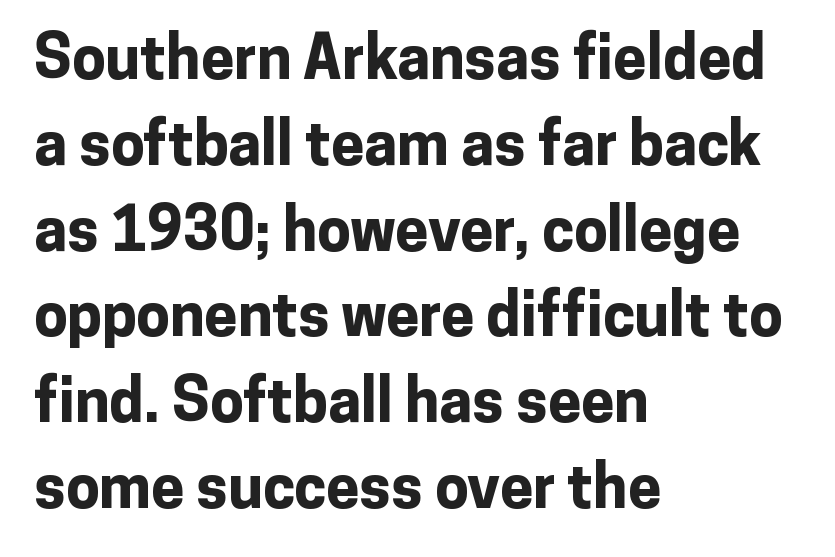
The image shows 60 px bold sans-serif type, upright; set left-aligned, normal line spacing (1.43x), normal letter spacing, not underlined; low stroke contrast and a medium x-height.
